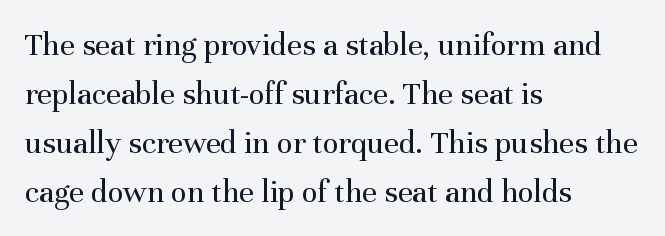
{"serif": "yes", "italic": "no", "bold": "no", "weight": "regular", "width": "normal", "stroke_contrast": "medium", "x_height": "medium", "monospaced": "no", "underline": "no", "align": "left", "line_spacing": "normal", "line_spacing_ratio": 1.48, "letter_spacing": "normal", "letter_spacing_em": 0.0, "glyph_px": 33}
